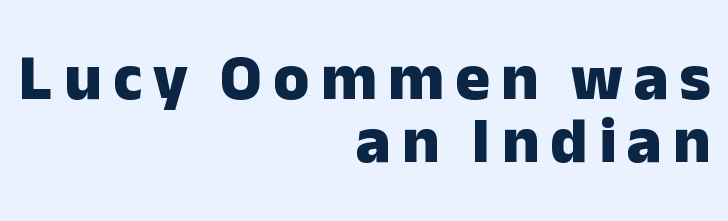
Pretty heavy lettering here — definitely bold. The vertical gap from one line to the next is small. Each letter's strokes conclude bluntly, with no projecting serifs. Short and long lines alike share a common ending point at right. This sample has the flowing, uneven cadence of proportional lettering.
